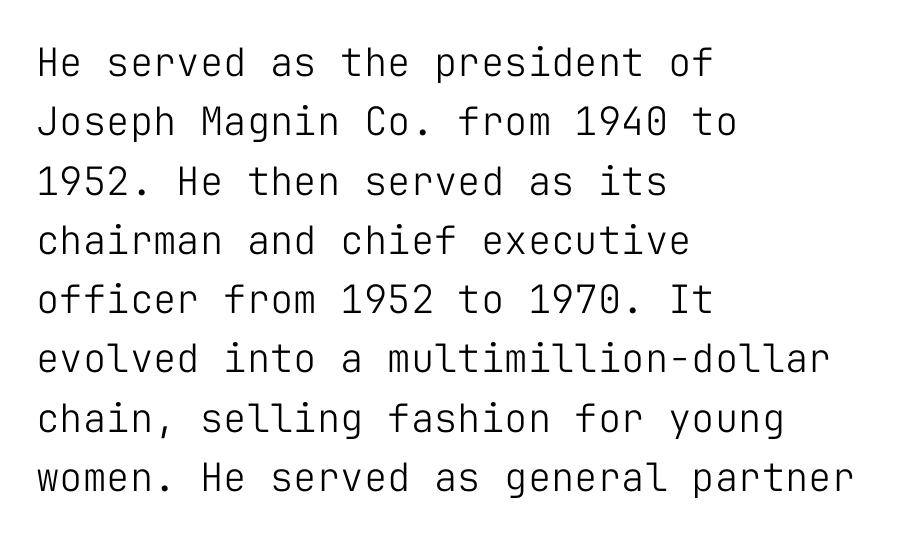
{"serif": "no", "italic": "no", "bold": "no", "weight": "light", "width": "normal", "stroke_contrast": "low", "x_height": "medium", "monospaced": "yes", "underline": "no", "align": "left", "line_spacing": "normal", "line_spacing_ratio": 1.52, "letter_spacing": "normal", "letter_spacing_em": 0.0, "glyph_px": 39}
